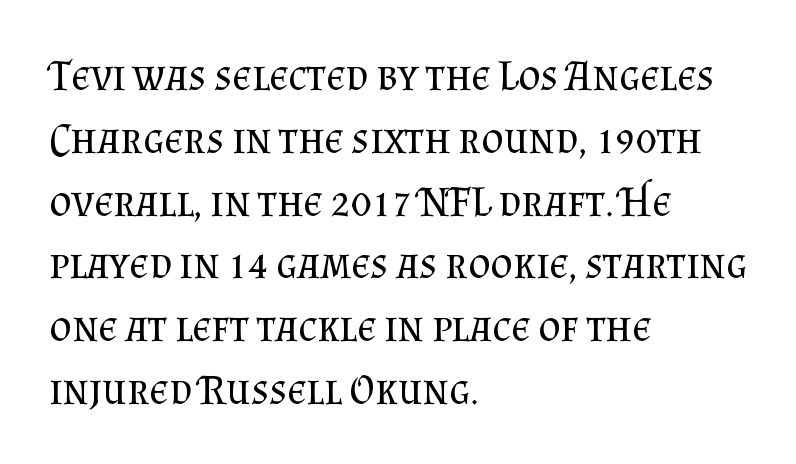
The image shows 43 px regular-weight serif type, upright; set left-aligned, normal line spacing (1.46x), normal letter spacing, not underlined; medium stroke contrast and a small x-height.
